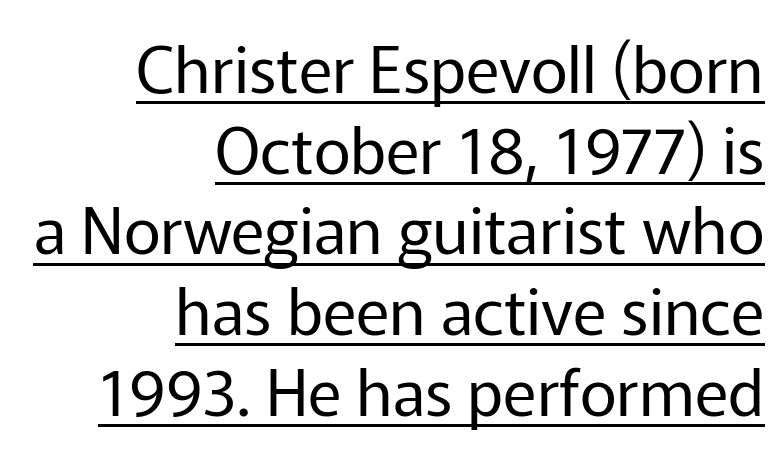
Counters stay open thanks to moderate or lighter strokes. How would I describe the line gaps? Plain and ordinary. Posture: upright roman. You can see a thin bar hugging the bottom of the glyphs. These lines are rendered in a variable-pitch font.
